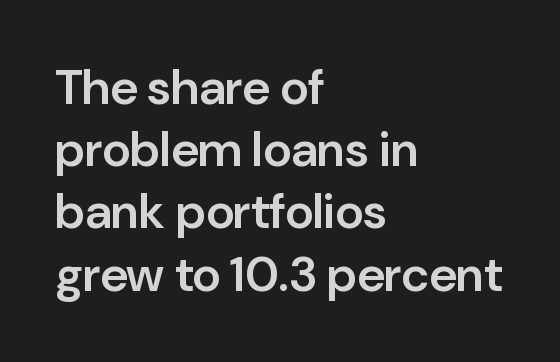
The image shows 49 px semibold sans-serif type, upright; set left-aligned, normal line spacing (1.27x), normal letter spacing, not underlined; low stroke contrast and a medium x-height.
